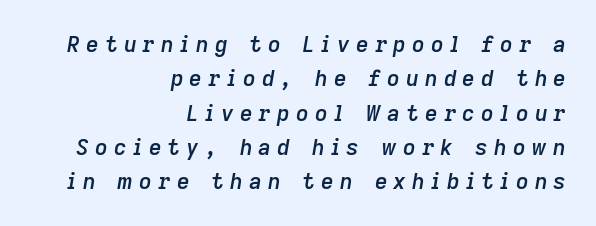
Q: Is the text bold? A: Semi-bold.
Q: Is the text italic (slanted)? A: Yes, it leans right by about 9 degrees.
Q: Is the text underlined? A: No.
Q: How is the paragraph aligned? A: Right-aligned.
Q: Is the spacing between letters normal or unusually wide? A: Unusually wide.
Q: Is the spacing between lines tight, normal or loose? A: Normal.
